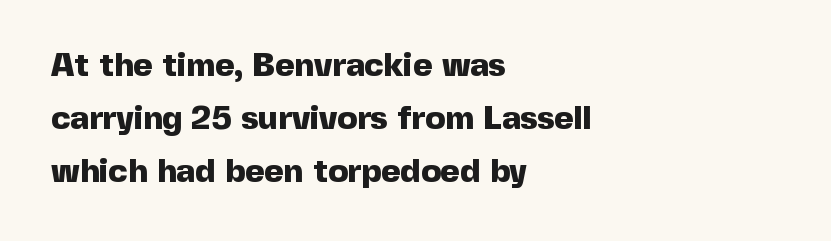
{"serif": "no", "italic": "no", "bold": "yes", "weight": "heavy", "width": "normal", "x_height": "medium", "monospaced": "no", "underline": "no", "align": "left", "line_spacing": "normal", "line_spacing_ratio": 1.61, "letter_spacing": "normal", "letter_spacing_em": 0.0, "glyph_px": 33}
